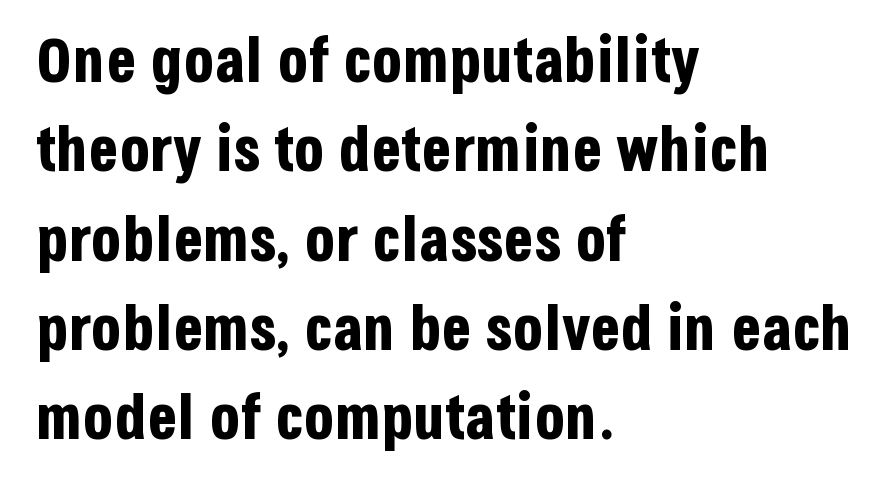
Q: Is the text bold? A: Yes.
Q: Is the text italic (slanted)? A: No, it is upright.
Q: Is the typeface a serif or a sans-serif typeface? A: Sans-serif.
Q: Is the text underlined? A: No.
Q: How is the paragraph aligned? A: Left-aligned.
Q: Is the spacing between letters normal or unusually wide? A: Normal.
Q: Is the spacing between lines tight, normal or loose? A: Normal.
Q: Width (condensed, normal, or wide)? A: Condensed.
Q: Stroke contrast? A: Low.
Q: x-height? A: Large.
Q: Monospaced? A: No.
